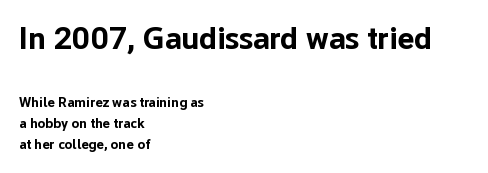
Q: Is the text bold? A: Yes.
Q: Is the text italic (slanted)? A: No, it is upright.
Q: Is the typeface a serif or a sans-serif typeface? A: Sans-serif.
Q: Is the text underlined? A: No.
Q: How is the paragraph aligned? A: Left-aligned.
Q: Is the spacing between letters normal or unusually wide? A: Normal.
Q: Is the spacing between lines tight, normal or loose? A: Normal.
Q: Which block of text is set in a larger size, the first (top) or the second (bottom)? A: The first (top) one.
Q: Width (condensed, normal, or wide)? A: Normal.
Q: Stroke contrast? A: Low.
Q: x-height? A: Medium.
Q: Monospaced? A: No.
